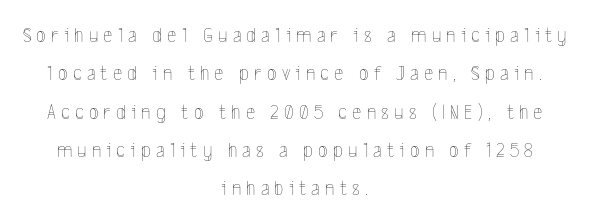
{"italic": "no", "bold": "no", "underline": "no", "align": "center", "line_spacing_ratio": 1.74, "letter_spacing": "wide", "letter_spacing_em": 0.24, "glyph_px": 22}
